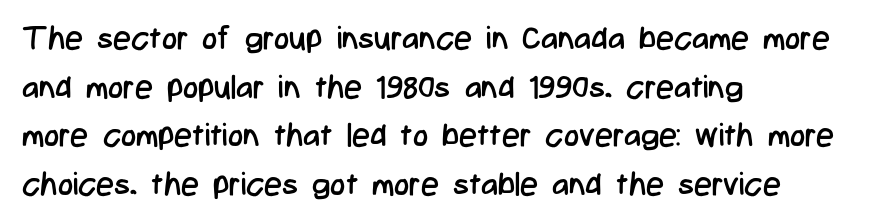
Is the stroke heavy? The answer is a plain regular-or-lighter. Glyph-to-glyph distance matches everyday printed text. You can tell from the bare stems that sans-serif type was used. The passage shown is typed in a proportional face where columns would drift.
